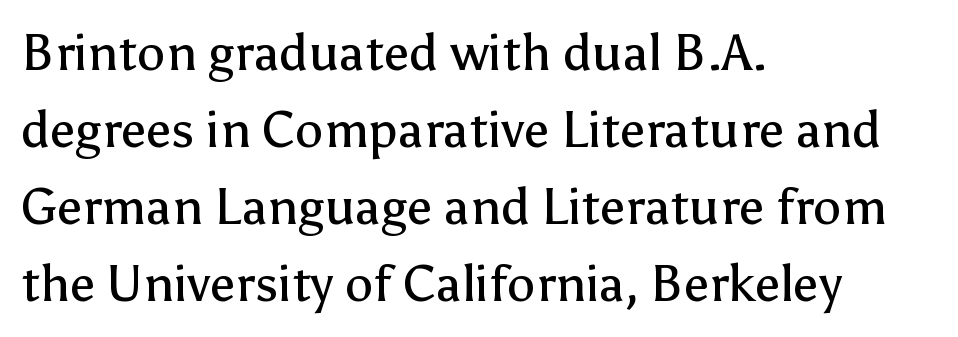
Q: Is the text bold? A: No.
Q: Is the text italic (slanted)? A: No, it is upright.
Q: Is the typeface a serif or a sans-serif typeface? A: Sans-serif.
Q: Is the text underlined? A: No.
Q: How is the paragraph aligned? A: Left-aligned.
Q: Is the spacing between letters normal or unusually wide? A: Normal.
Q: Is the spacing between lines tight, normal or loose? A: Normal.
Q: Width (condensed, normal, or wide)? A: Normal.
Q: Stroke contrast? A: Low.
Q: x-height? A: Medium.
Q: Monospaced? A: No.
